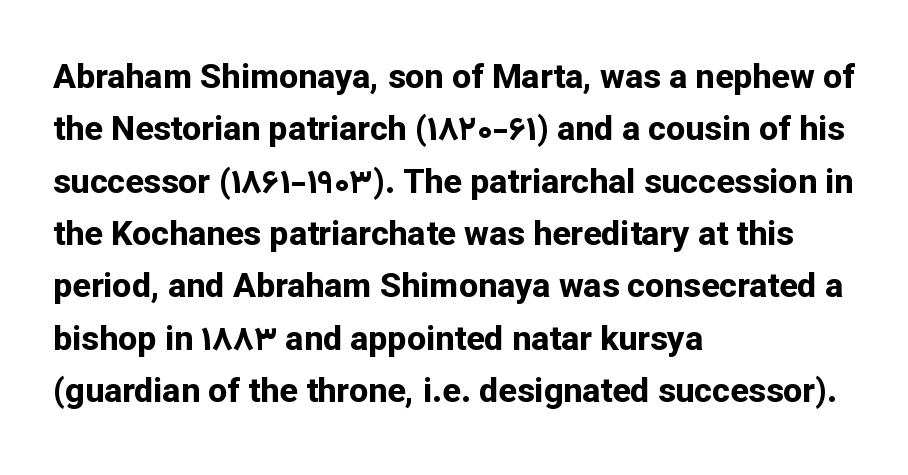
Observe the ordinary spacing: letters are neighbours, not strangers. Here the designer chose a conventional face with non-uniform glyph widths. Honestly, the row spacing looks completely unremarkable. Chunky letters — that's bold for sure. Upright lettering throughout.
